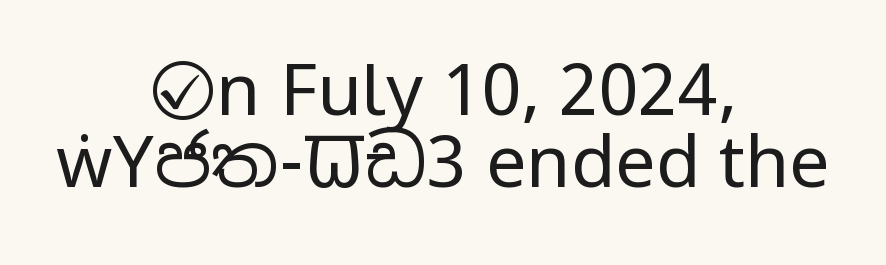
{"serif": "no", "italic": "no", "bold": "no", "weight": "regular", "width": "condensed", "stroke_contrast": "low", "x_height": "large", "monospaced": "no", "underline": "no", "align": "center", "line_spacing": "tight", "line_spacing_ratio": 1.0, "letter_spacing": "normal", "letter_spacing_em": 0.0, "glyph_px": 72}
